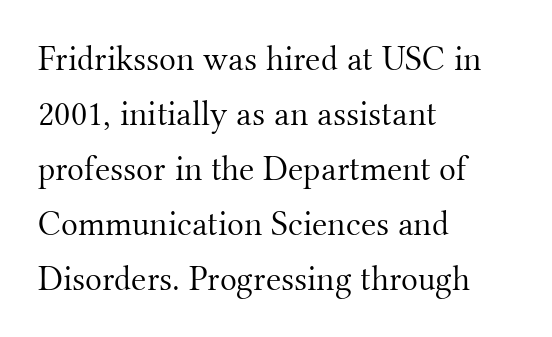
{"serif": "yes", "italic": "no", "bold": "no", "weight": "light", "width": "normal", "stroke_contrast": "medium", "x_height": "small", "monospaced": "no", "underline": "no", "align": "left", "line_spacing": "normal", "line_spacing_ratio": 1.57, "letter_spacing": "normal", "letter_spacing_em": 0.0, "glyph_px": 35}
